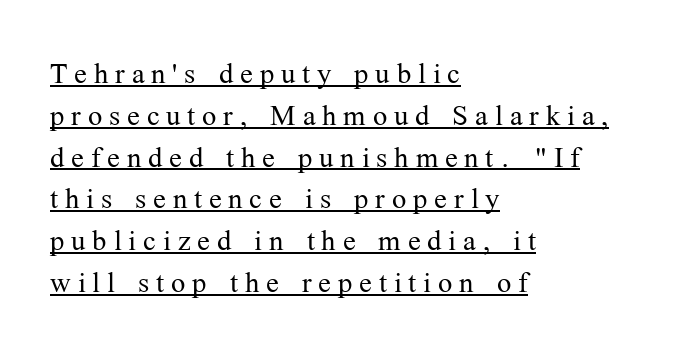
{"serif": "yes", "italic": "no", "bold": "no", "weight": "light", "width": "normal", "stroke_contrast": "medium", "x_height": "medium", "monospaced": "no", "underline": "yes", "align": "left", "line_spacing": "tight", "line_spacing_ratio": 1.1, "glyph_px": 38}
